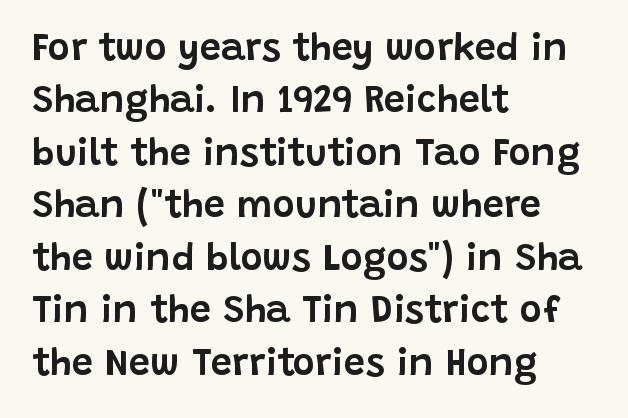
Does extra space separate the letters? No, they use regular spacing. The passage shown is typed in a proportional face where columns would drift. The strip under each line holds only bare page. Regular leading. The typesetter chose a ragged-right arrangement here.
